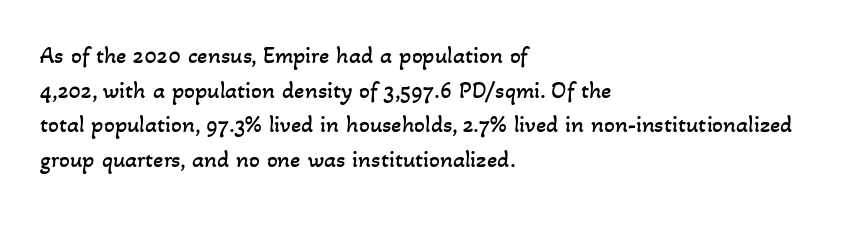
The image shows 24 px text type; set left-aligned, normal line spacing (1.44x), normal letter spacing, not underlined.
